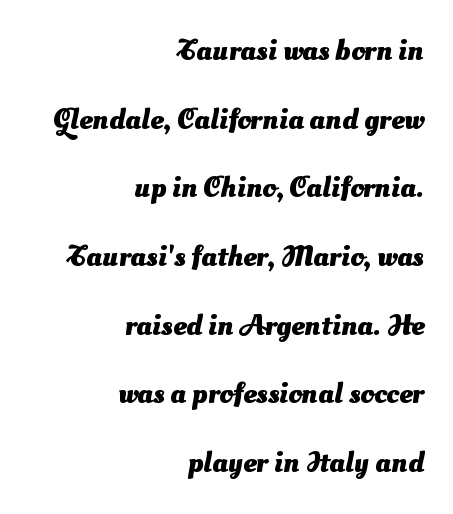
{"serif": "no", "bold": "yes", "weight": "heavy", "width": "normal", "stroke_contrast": "medium", "x_height": "small", "monospaced": "no", "underline": "no", "align": "right", "line_spacing": "loose", "line_spacing_ratio": 2.29, "letter_spacing": "normal", "letter_spacing_em": 0.0, "glyph_px": 30}
